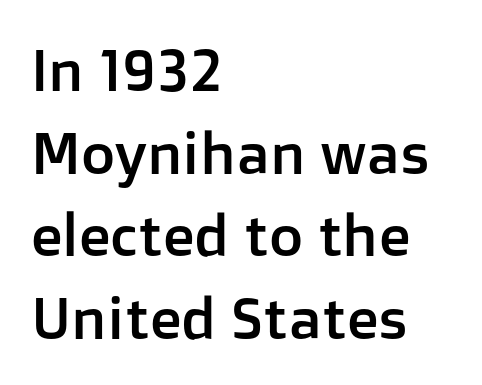
Observe the ordinary spacing: letters are neighbours, not strangers. The face used here is proportionally spaced, like ordinary book or web type. The lines sit at an ordinary, default distance from one another. If you drew a line through each stem, it would be perfectly vertical. If you drew a ruler down the left edge, every line would touch it.
